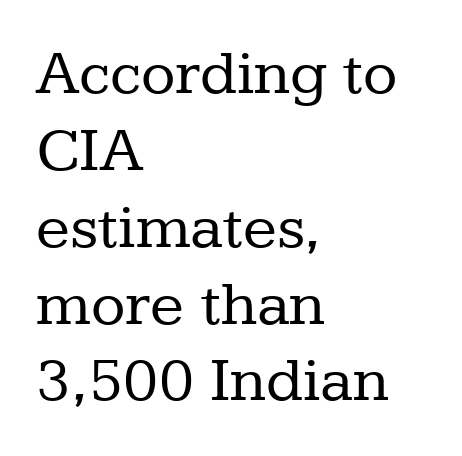
Q: Is the text bold? A: No.
Q: Is the text italic (slanted)? A: No, it is upright.
Q: Is the typeface a serif or a sans-serif typeface? A: Serif.
Q: Is the text underlined? A: No.
Q: How is the paragraph aligned? A: Left-aligned.
Q: Is the spacing between letters normal or unusually wide? A: Normal.
Q: Width (condensed, normal, or wide)? A: Normal.
Q: Stroke contrast? A: Low.
Q: x-height? A: Medium.
Q: Monospaced? A: No.
